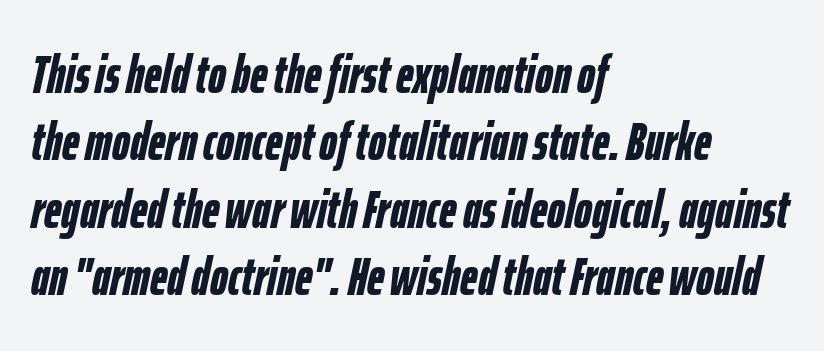
The image shows 54 px semibold, condensed type, italic (leaning right); set left-aligned, normal line spacing (1.25x), normal letter spacing, not underlined; low stroke contrast and a medium x-height.
